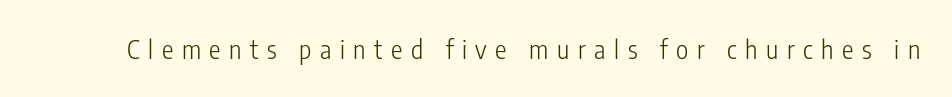
{"italic": "no", "bold": "no", "underline": "no", "letter_spacing": "wide", "letter_spacing_em": 0.33, "glyph_px": 26}
